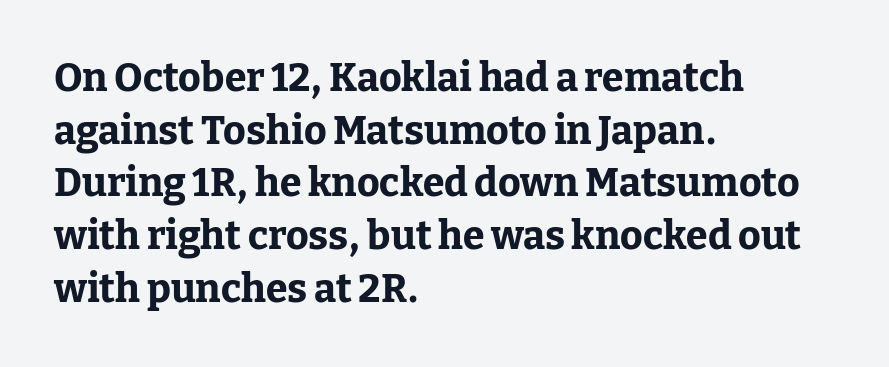
{"serif": "yes", "italic": "no", "bold": "yes", "weight": "bold", "width": "normal", "stroke_contrast": "low", "x_height": "medium", "monospaced": "no", "underline": "no", "align": "left", "line_spacing": "normal", "line_spacing_ratio": 1.35, "letter_spacing": "normal", "letter_spacing_em": 0.0, "glyph_px": 39}
